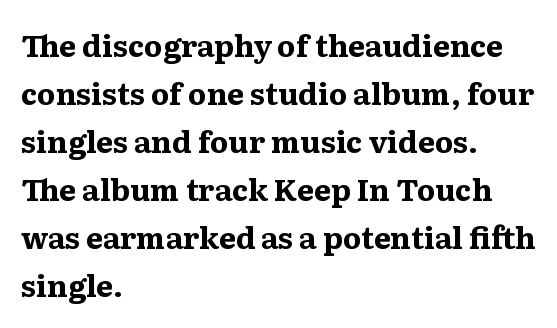
Q: Is the text bold? A: Yes.
Q: Is the text italic (slanted)? A: No, it is upright.
Q: Is the typeface a serif or a sans-serif typeface? A: Serif.
Q: Is the text underlined? A: No.
Q: How is the paragraph aligned? A: Left-aligned.
Q: Is the spacing between letters normal or unusually wide? A: Normal.
Q: Is the spacing between lines tight, normal or loose? A: Normal.
Q: Width (condensed, normal, or wide)? A: Wide.
Q: Stroke contrast? A: Medium.
Q: x-height? A: Medium.
Q: Monospaced? A: No.
